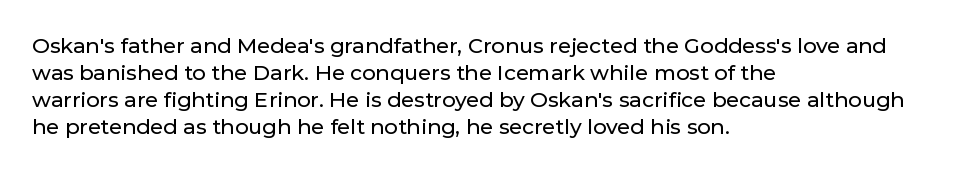
The image shows 21 px text type, upright; set left-aligned, normal line spacing (1.28x), normal letter spacing, not underlined.
